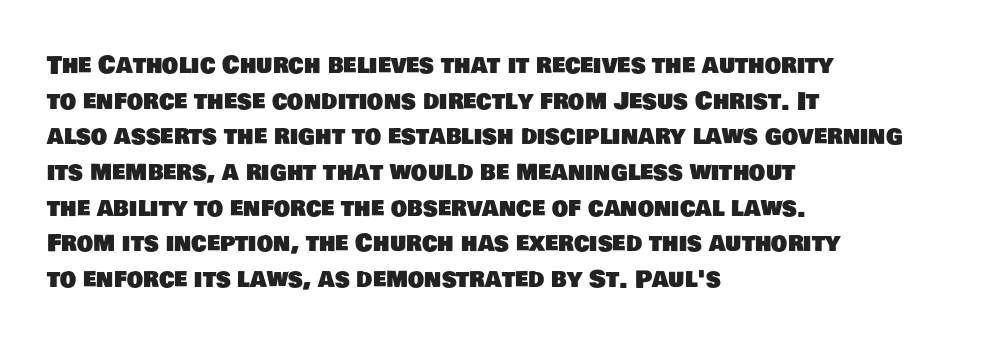
One-word summary of the alignment: left. The face used here is rendered with its standard letterfit. Does the leading feel generous? No, just average. Just letters on the line, the space beneath them empty.
